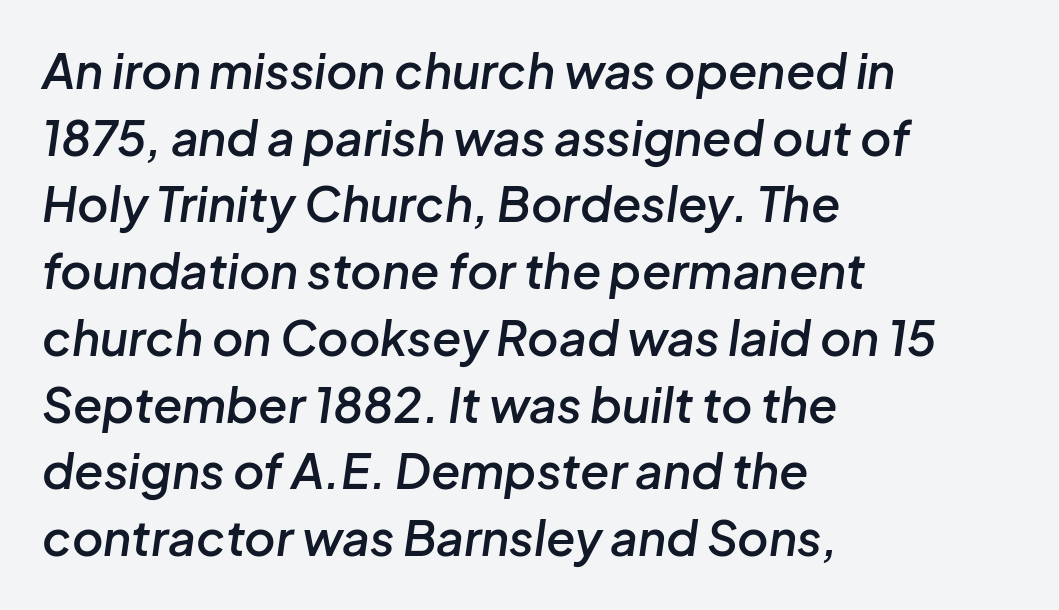
Nobody touched the tracking dial on this one. Words float on clear page, feet unadorned. Tall strokes in this sample are angled rather than plumb. The letters advance in unequal steps, a hallmark of proportional type.
